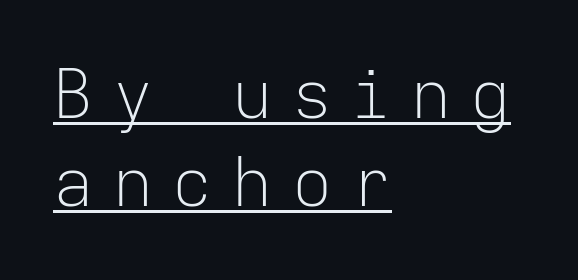
The typesetter chose a ragged-right arrangement here. The specimen reads as upright at a glance. The face used here is monospaced, like something from a code editor. Check where the strokes stop: nothing finishes them off — pure sans.
